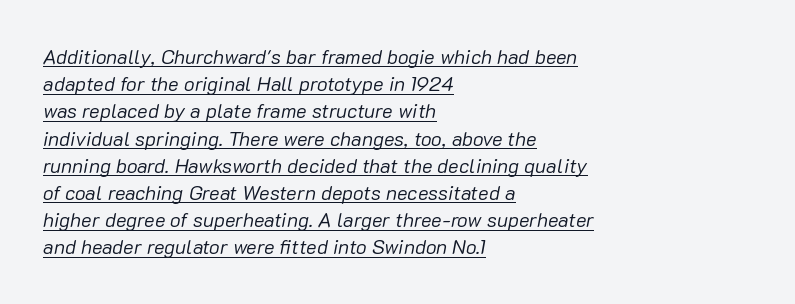
Q: Is the text bold? A: No.
Q: Is the text italic (slanted)? A: Yes, it leans right by about 10 degrees.
Q: Is the text underlined? A: Yes.
Q: How is the paragraph aligned? A: Left-aligned.
Q: Is the spacing between letters normal or unusually wide? A: Normal.
Q: Is the spacing between lines tight, normal or loose? A: Normal.
